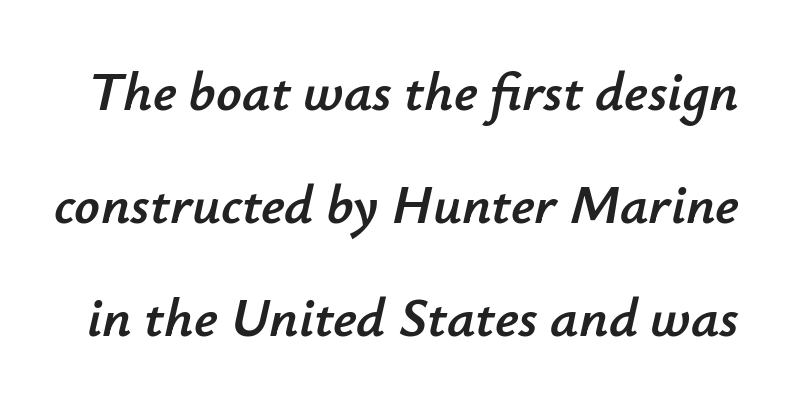
Q: Is the text italic (slanted)? A: Yes, it leans right by about 12 degrees.
Q: Is the text underlined? A: No.
Q: Is the spacing between letters normal or unusually wide? A: Normal.
Q: Is the spacing between lines tight, normal or loose? A: Loose.
Q: Width (condensed, normal, or wide)? A: Normal.
Q: Stroke contrast? A: Low.
Q: x-height? A: Small.
Q: Monospaced? A: No.
